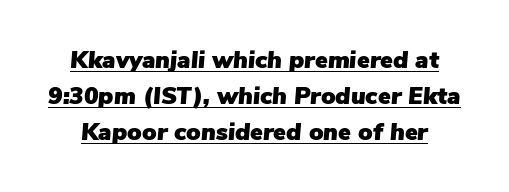
Q: Is the text italic (slanted)? A: Yes, it leans right by about 5 degrees.
Q: Is the text underlined? A: Yes.
Q: Is the spacing between letters normal or unusually wide? A: Normal.
Q: Is the spacing between lines tight, normal or loose? A: Normal.
